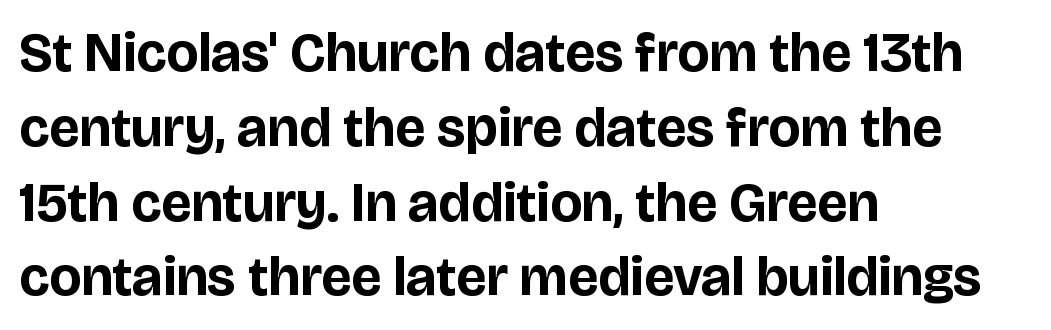
Letterform terminals end flat and unadorned throughout the passage. Each letter keeps its own natural width here, so spacing adapts to shape. Does the weight exceed regular? Yes, all the way to bold. Baseline-to-baseline distance is the conventional proportion of letter height.
